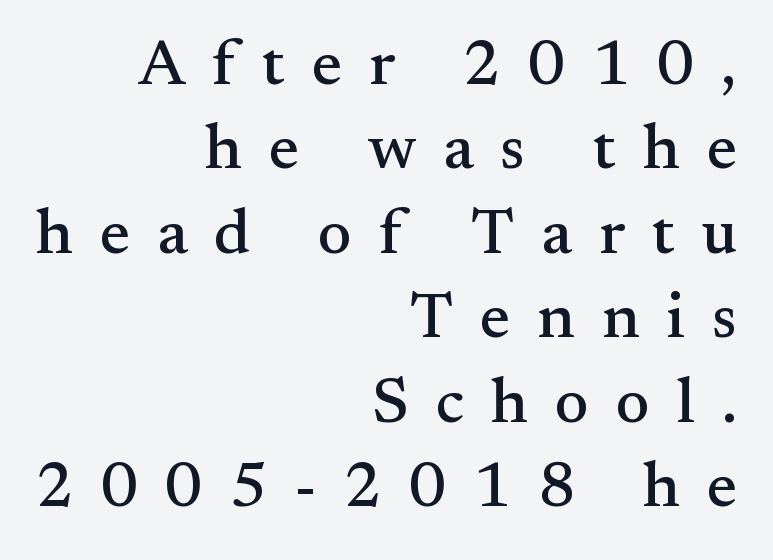
{"serif": "yes", "italic": "no", "width": "normal", "stroke_contrast": "medium", "x_height": "small", "monospaced": "no", "underline": "no", "align": "right", "line_spacing": "normal", "line_spacing_ratio": 1.32, "letter_spacing": "wide", "letter_spacing_em": 0.42, "glyph_px": 64}
